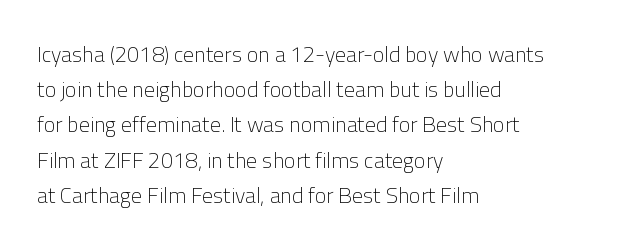
{"italic": "no", "bold": "no", "underline": "no", "align": "left", "line_spacing": "normal", "line_spacing_ratio": 1.6, "letter_spacing": "normal", "letter_spacing_em": 0.0, "glyph_px": 22}
